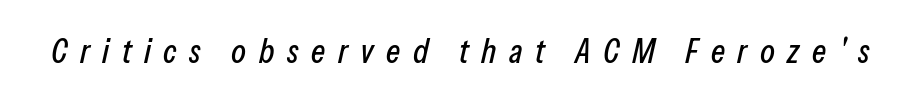
{"italic": "yes", "lean": "right", "slant_degrees": 13, "width": "condensed", "stroke_contrast": "low", "x_height": "medium", "monospaced": "no", "underline": "no", "letter_spacing": "wide", "letter_spacing_em": 0.37, "glyph_px": 34}
